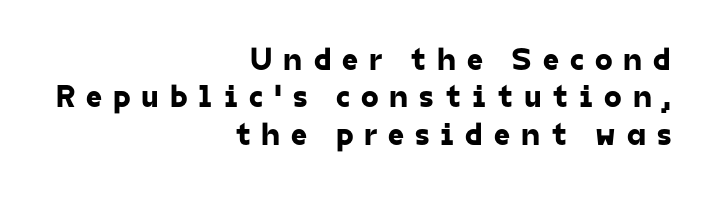
The image shows 32 px sans-serif type; set right-aligned, line spacing 1.17x, unusually wide letter spacing (+0.34 em), not underlined; low stroke contrast and a medium x-height.
